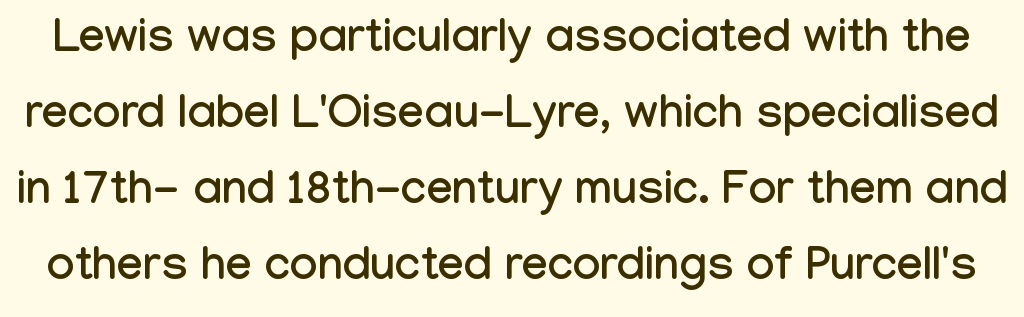
Q: Is the text italic (slanted)? A: No, it is upright.
Q: Is the typeface a serif or a sans-serif typeface? A: Sans-serif.
Q: Is the text underlined? A: No.
Q: Is the spacing between letters normal or unusually wide? A: Normal.
Q: Is the spacing between lines tight, normal or loose? A: Normal.
Q: Width (condensed, normal, or wide)? A: Condensed.
Q: Stroke contrast? A: Low.
Q: x-height? A: Medium.
Q: Monospaced? A: No.
